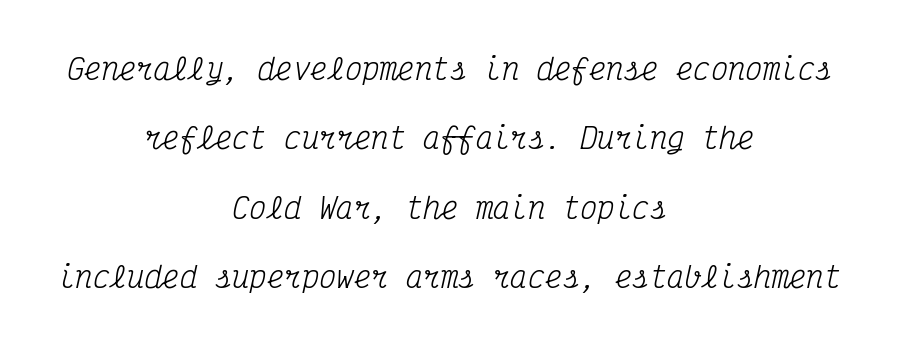
Q: Is the text bold? A: No.
Q: Is the text italic (slanted)? A: Yes, it leans right by about 12 degrees.
Q: Is the typeface a serif or a sans-serif typeface? A: Serif.
Q: Is the text underlined? A: No.
Q: How is the paragraph aligned? A: Centered.
Q: Is the spacing between letters normal or unusually wide? A: Normal.
Q: Is the spacing between lines tight, normal or loose? A: Loose.
Q: Width (condensed, normal, or wide)? A: Condensed.
Q: Stroke contrast? A: Medium.
Q: x-height? A: Medium.
Q: Monospaced? A: Yes.
